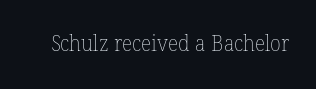
Q: Is the text bold? A: No.
Q: Is the text underlined? A: No.
Q: Is the spacing between letters normal or unusually wide? A: Normal.
